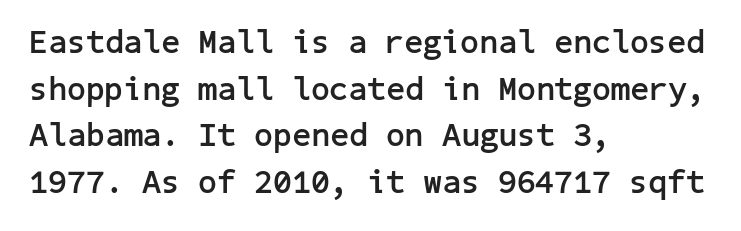
This sample uses plain, unmodified letter spacing. Look at the bottom of the vertical strokes: they stop flat, with no serifs. Each new line begins a customary step beneath the previous one. Bare-footed words on every line. Is there any slant? The stems are plumb. The typesetter chose a ragged-right arrangement here.
